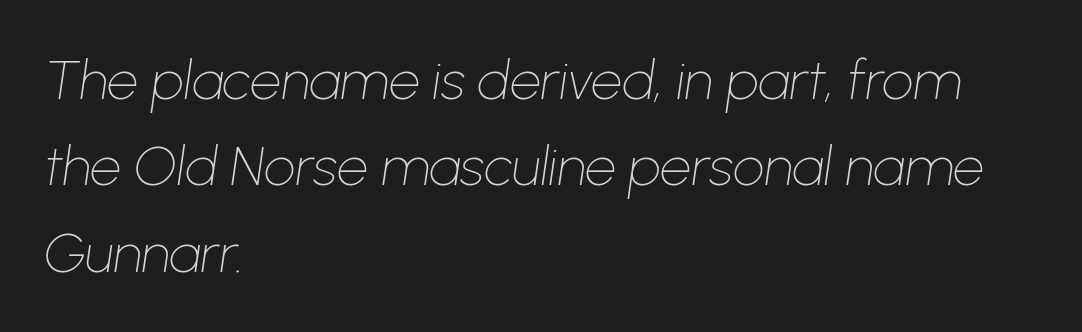
You could call the tracking neutral — neither tight nor loose. What's the leading like? Ordinary, nothing unusual. The text carries the slant typical of an italic or oblique font. The setting favours the left margin, as ordinary paragraphs usually do.
